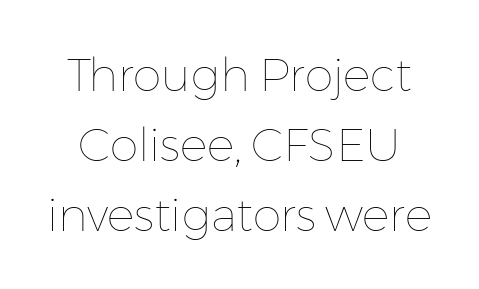
The image shows 46 px thin type, upright; set normal line spacing (1.52x), normal letter spacing, not underlined; low stroke contrast and a medium x-height.
